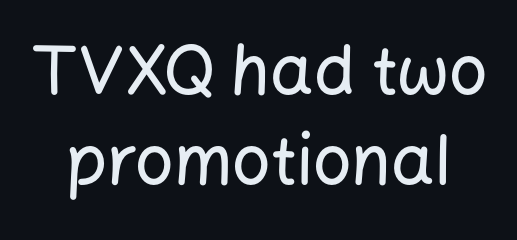
Q: Is the text italic (slanted)? A: No, it is upright.
Q: Is the typeface a serif or a sans-serif typeface? A: Sans-serif.
Q: Is the text underlined? A: No.
Q: Is the spacing between letters normal or unusually wide? A: Normal.
Q: Is the spacing between lines tight, normal or loose? A: Normal.
Q: Width (condensed, normal, or wide)? A: Normal.
Q: Stroke contrast? A: Low.
Q: x-height? A: Medium.
Q: Monospaced? A: No.
